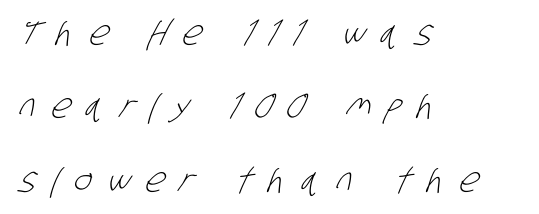
Q: Is the text bold? A: No.
Q: Is the typeface a serif or a sans-serif typeface? A: Sans-serif.
Q: Is the text underlined? A: No.
Q: How is the paragraph aligned? A: Left-aligned.
Q: Is the spacing between letters normal or unusually wide? A: Unusually wide.
Q: Is the spacing between lines tight, normal or loose? A: Loose.
Q: Width (condensed, normal, or wide)? A: Condensed.
Q: Stroke contrast? A: Low.
Q: x-height? A: Large.
Q: Monospaced? A: No.
